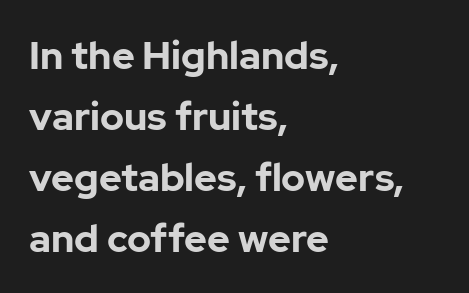
Q: Is the text bold? A: Yes.
Q: Is the text italic (slanted)? A: No, it is upright.
Q: Is the typeface a serif or a sans-serif typeface? A: Sans-serif.
Q: Is the text underlined? A: No.
Q: How is the paragraph aligned? A: Left-aligned.
Q: Is the spacing between letters normal or unusually wide? A: Normal.
Q: Is the spacing between lines tight, normal or loose? A: Normal.
Q: Width (condensed, normal, or wide)? A: Normal.
Q: Stroke contrast? A: Low.
Q: x-height? A: Medium.
Q: Monospaced? A: No.
